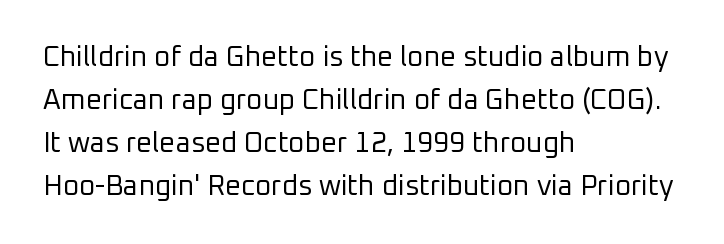
Is this a fixed-width face? No — the glyphs have proportional, varying widths. The specimen reads as upright at a glance. Notice how descenders clear the ascenders below comfortably — that's standard leading. The rendering anchors every line to the left-hand side. The letters look calm and open, with moderate or lighter stems. This rendering employs a face without finishing strokes, i.e., a sans-serif.
